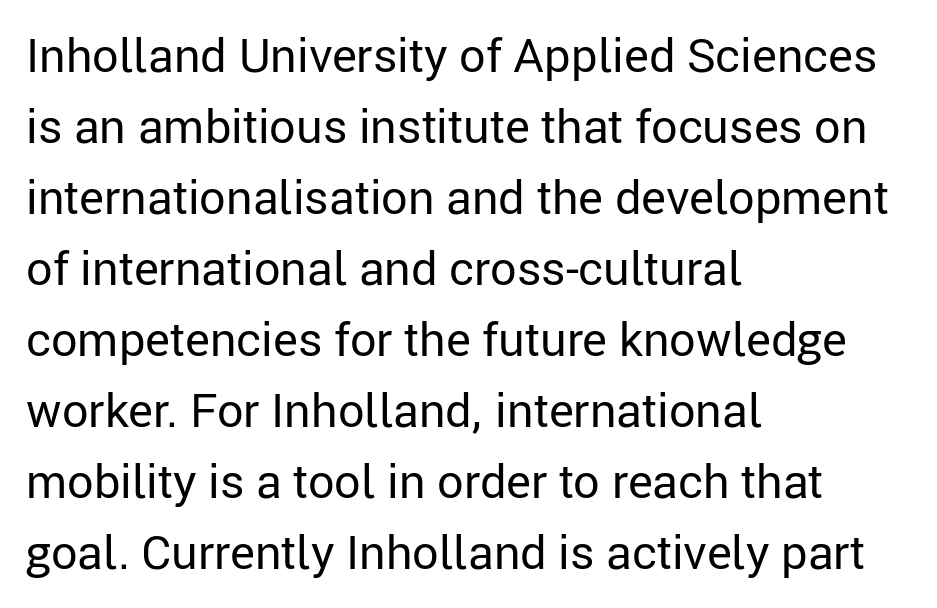
Q: Is the text bold? A: No.
Q: Is the text italic (slanted)? A: No, it is upright.
Q: Is the typeface a serif or a sans-serif typeface? A: Sans-serif.
Q: Is the text underlined? A: No.
Q: How is the paragraph aligned? A: Left-aligned.
Q: Is the spacing between letters normal or unusually wide? A: Normal.
Q: Is the spacing between lines tight, normal or loose? A: Normal.
Q: Width (condensed, normal, or wide)? A: Normal.
Q: Stroke contrast? A: Low.
Q: x-height? A: Medium.
Q: Monospaced? A: No.
